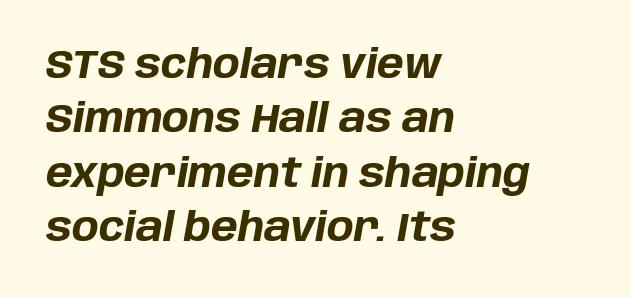
{"italic": "yes", "lean": "right", "slant_degrees": 10, "bold": "yes", "weight": "bold", "width": "normal", "stroke_contrast": "low", "x_height": "large", "monospaced": "no", "underline": "no", "align": "left", "line_spacing": "normal", "line_spacing_ratio": 1.36, "letter_spacing": "normal", "letter_spacing_em": 0.0, "glyph_px": 40}
